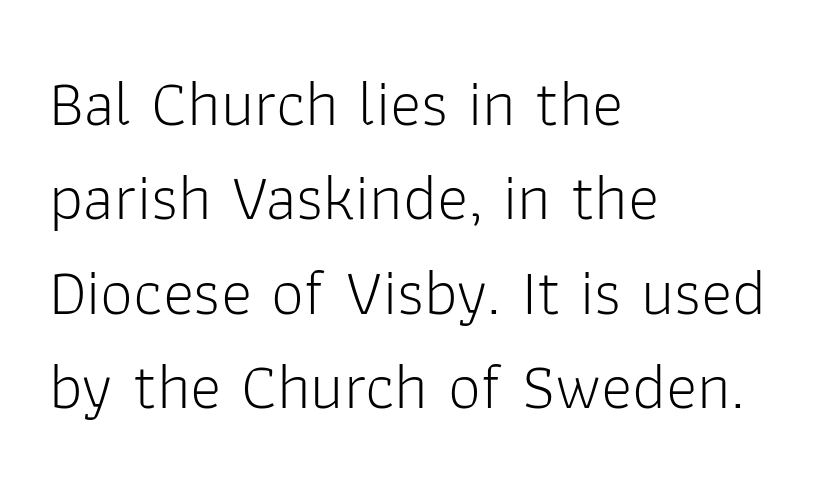
{"serif": "no", "italic": "no", "bold": "no", "weight": "light", "width": "normal", "stroke_contrast": "low", "x_height": "medium", "monospaced": "no", "underline": "no", "align": "left", "line_spacing": "normal", "line_spacing_ratio": 1.43, "letter_spacing": "normal", "letter_spacing_em": 0.0, "glyph_px": 66}
